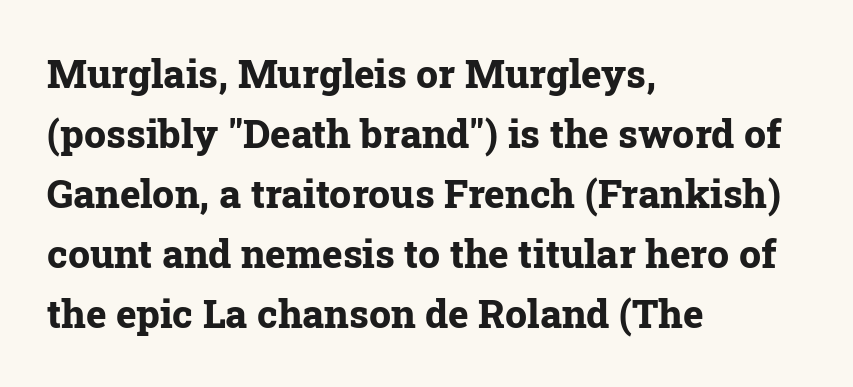
The image shows 39 px bold serif type, upright; set left-aligned, normal line spacing (1.54x), normal letter spacing, not underlined; low stroke contrast and a medium x-height.
